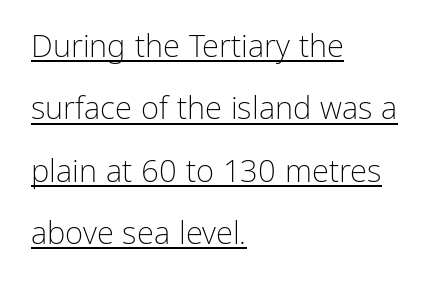
Q: Is the text bold? A: No.
Q: Is the text italic (slanted)? A: No, it is upright.
Q: Is the typeface a serif or a sans-serif typeface? A: Sans-serif.
Q: Is the text underlined? A: Yes.
Q: How is the paragraph aligned? A: Left-aligned.
Q: Is the spacing between letters normal or unusually wide? A: Normal.
Q: Is the spacing between lines tight, normal or loose? A: Loose.
Q: Width (condensed, normal, or wide)? A: Normal.
Q: Stroke contrast? A: Low.
Q: x-height? A: Medium.
Q: Monospaced? A: No.
